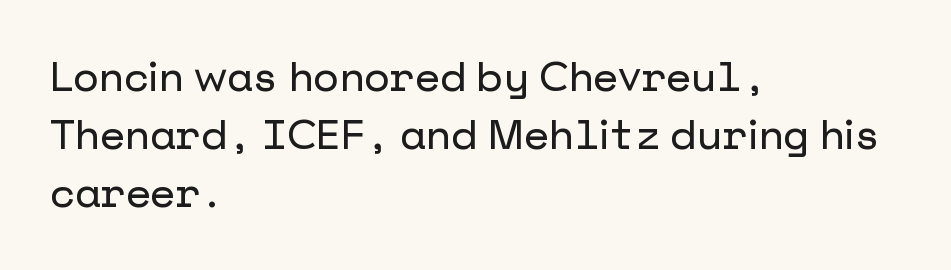
Q: Is the text italic (slanted)? A: No, it is upright.
Q: Is the typeface a serif or a sans-serif typeface? A: Sans-serif.
Q: Is the text underlined? A: No.
Q: How is the paragraph aligned? A: Left-aligned.
Q: Is the spacing between letters normal or unusually wide? A: Normal.
Q: Is the spacing between lines tight, normal or loose? A: Normal.
Q: Width (condensed, normal, or wide)? A: Normal.
Q: Stroke contrast? A: Low.
Q: x-height? A: Medium.
